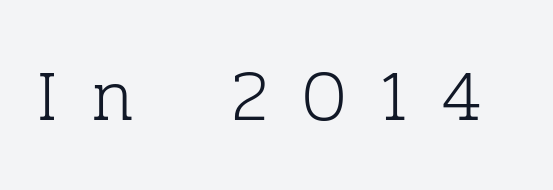
{"serif": "yes", "italic": "no", "bold": "no", "weight": "light", "width": "normal", "stroke_contrast": "low", "x_height": "medium", "monospaced": "no", "underline": "no", "letter_spacing": "wide", "letter_spacing_em": 0.47, "glyph_px": 72}
